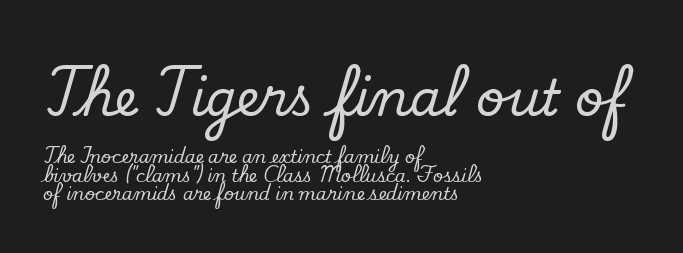
{"serif": "yes", "width": "normal", "stroke_contrast": "low", "x_height": "small", "monospaced": "no", "underline": "no", "align": "left", "line_spacing": "tight", "line_spacing_ratio": 1.1, "letter_spacing": "normal", "letter_spacing_em": 0.0, "larger_block": "first", "size_ratio": 2.94, "glyph_px": 50}
